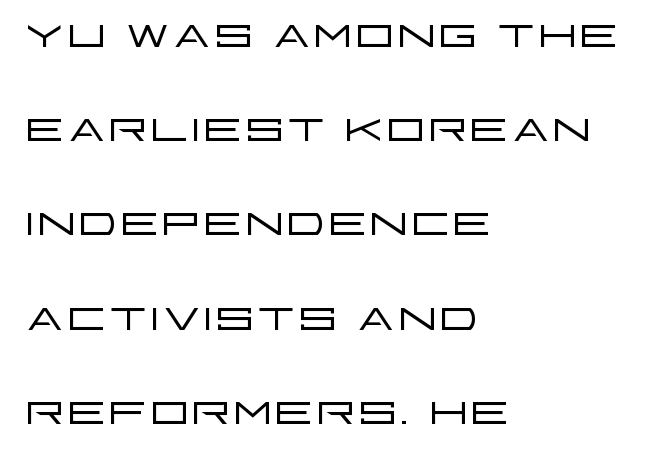
Q: Is the text bold? A: No.
Q: Is the text italic (slanted)? A: No, it is upright.
Q: Is the typeface a serif or a sans-serif typeface? A: Sans-serif.
Q: Is the text underlined? A: No.
Q: How is the paragraph aligned? A: Left-aligned.
Q: Is the spacing between letters normal or unusually wide? A: Normal.
Q: Is the spacing between lines tight, normal or loose? A: Normal.
Q: Width (condensed, normal, or wide)? A: Wide.
Q: Stroke contrast? A: Low.
Q: x-height? A: Large.
Q: Monospaced? A: No.
